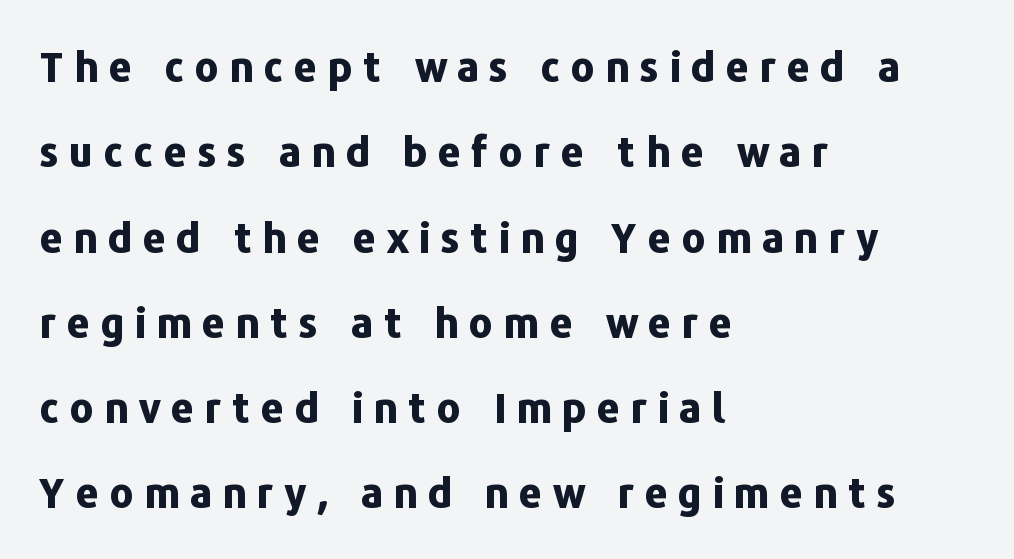
{"serif": "no", "italic": "no", "bold": "yes", "weight": "bold", "width": "normal", "stroke_contrast": "low", "x_height": "medium", "monospaced": "no", "underline": "no", "align": "left", "line_spacing": "loose", "line_spacing_ratio": 2.08, "letter_spacing": "wide", "letter_spacing_em": 0.25, "glyph_px": 41}
